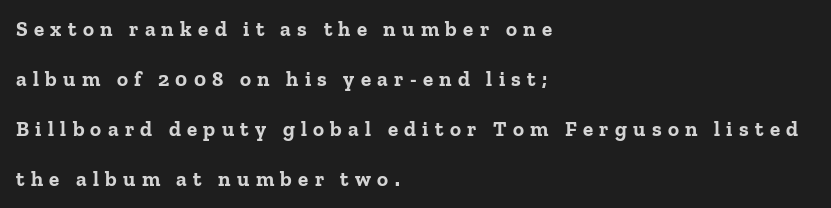
Q: Is the text bold? A: Yes.
Q: Is the text italic (slanted)? A: No, it is upright.
Q: Is the text underlined? A: No.
Q: How is the paragraph aligned? A: Left-aligned.
Q: Is the spacing between letters normal or unusually wide? A: Unusually wide.
Q: Is the spacing between lines tight, normal or loose? A: Loose.
